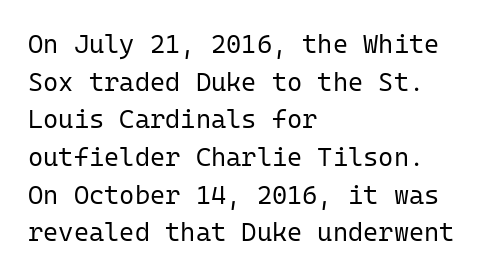
The image shows 26 px text type, upright; set left-aligned, normal line spacing (1.45x), normal letter spacing, not underlined.
